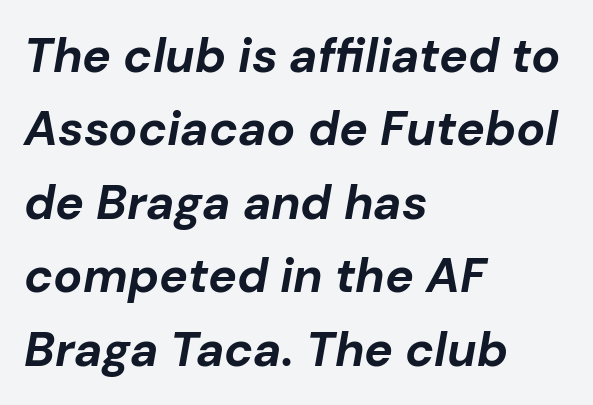
{"italic": "yes", "lean": "right", "slant_degrees": 10, "bold": "yes", "weight": "bold", "width": "normal", "stroke_contrast": "low", "x_height": "medium", "monospaced": "no", "underline": "no", "align": "left", "line_spacing": "normal", "line_spacing_ratio": 1.53, "letter_spacing": "normal", "letter_spacing_em": 0.0, "glyph_px": 48}
